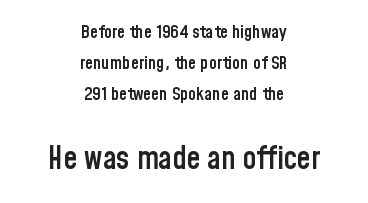
{"serif": "no", "italic": "no", "bold": "semi", "weight": "semibold", "width": "condensed", "stroke_contrast": "low", "x_height": "medium", "monospaced": "no", "underline": "no", "align": "center", "line_spacing_ratio": 1.73, "letter_spacing": "normal", "letter_spacing_em": 0.0, "larger_block": "second", "size_ratio": 1.72, "glyph_px": 31}
